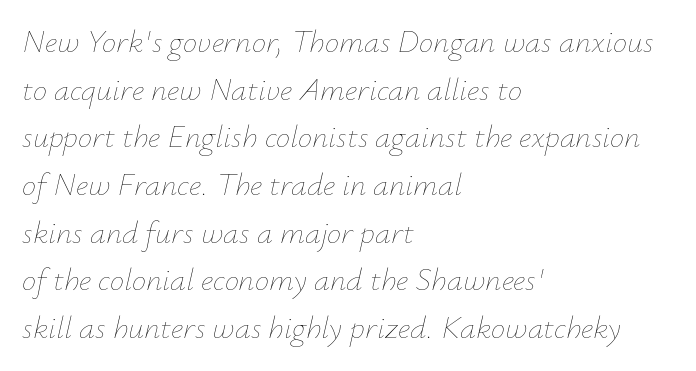
The image shows 32 px thin type, italic (leaning right); set left-aligned, normal line spacing (1.49x), normal letter spacing, not underlined; low stroke contrast and a small x-height.
